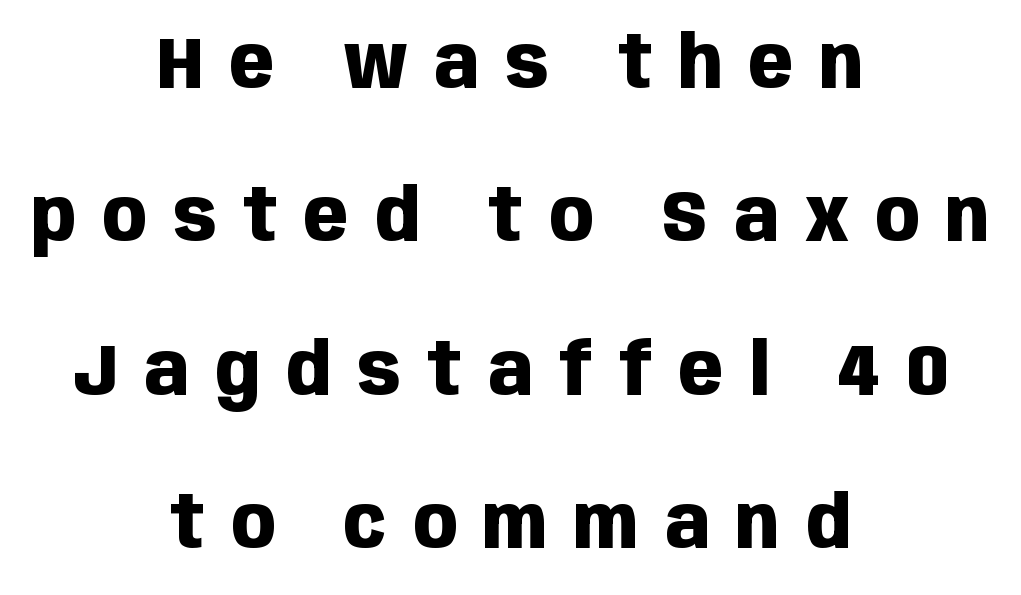
On the weight axis this lands at bold, roughly 700. Notice how the stems are strictly vertical — no italics here. Note the varied advance widths — an 'i' is clearly narrower than an 'm'. Tracking here is generous; glyphs stand well apart from one another.
